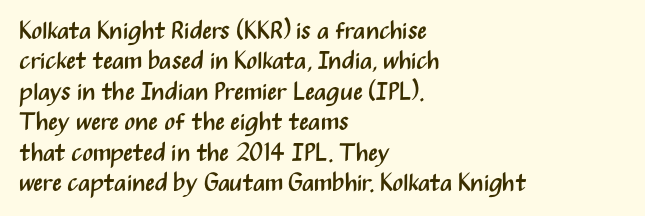
Nope, not italic — everything's standing straight. Only glyphs here, with clear space below each row. Leftover space on each line is placed entirely after the last word. The gaps between neighbouring characters are ordinary and unremarkable. A light-to-regular cut is what we see here.
